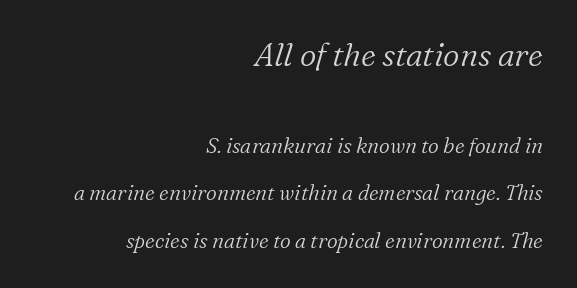
Q: Is the text bold? A: No.
Q: Is the text italic (slanted)? A: Yes, it leans right by about 16 degrees.
Q: Is the typeface a serif or a sans-serif typeface? A: Serif.
Q: Is the text underlined? A: No.
Q: How is the paragraph aligned? A: Right-aligned.
Q: Is the spacing between letters normal or unusually wide? A: Normal.
Q: Is the spacing between lines tight, normal or loose? A: Loose.
Q: Which block of text is set in a larger size, the first (top) or the second (bottom)? A: The first (top) one.
Q: Width (condensed, normal, or wide)? A: Normal.
Q: Stroke contrast? A: Low.
Q: x-height? A: Medium.
Q: Monospaced? A: No.
